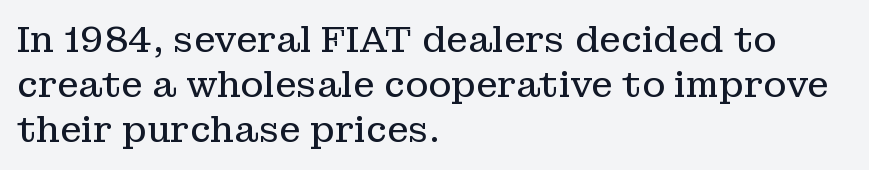
{"serif": "yes", "italic": "no", "bold": "no", "weight": "regular", "width": "normal", "stroke_contrast": "low", "x_height": "medium", "monospaced": "no", "underline": "no", "align": "left", "line_spacing": "normal", "line_spacing_ratio": 1.28, "letter_spacing": "normal", "letter_spacing_em": 0.0, "glyph_px": 35}
